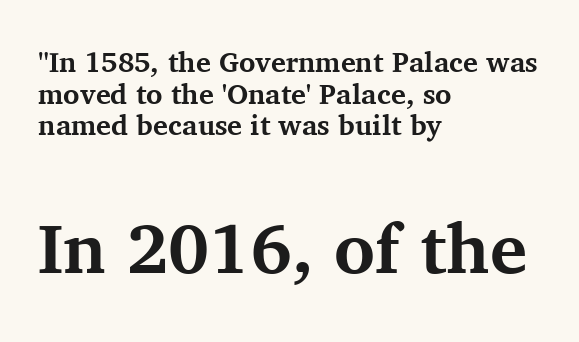
{"serif": "yes", "italic": "no", "bold": "yes", "weight": "bold", "width": "normal", "stroke_contrast": "medium", "x_height": "medium", "monospaced": "no", "underline": "no", "align": "left", "line_spacing": "tight", "line_spacing_ratio": 1.13, "letter_spacing": "normal", "letter_spacing_em": 0.0, "larger_block": "second", "size_ratio": 2.5, "glyph_px": 70}
